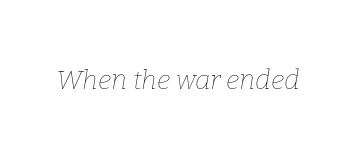
{"italic": "yes", "lean": "right", "slant_degrees": 9, "bold": "no", "underline": "no", "letter_spacing": "normal", "letter_spacing_em": 0.0, "glyph_px": 27}
